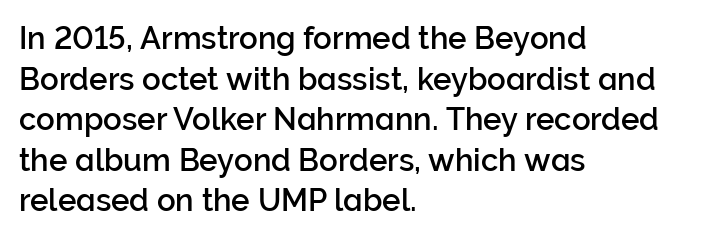
No word sits above an underline. Is there much room between lines? A standard amount, neither cramped nor airy. You could not count columns in this text — the font is proportionally spaced. Casual observation: everything's shoved over to the left.
